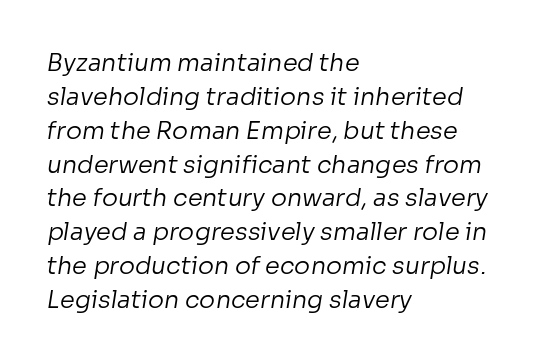
{"bold": "no", "underline": "no", "align": "left", "line_spacing": "normal", "line_spacing_ratio": 1.41, "letter_spacing": "normal", "letter_spacing_em": 0.0, "glyph_px": 24}
